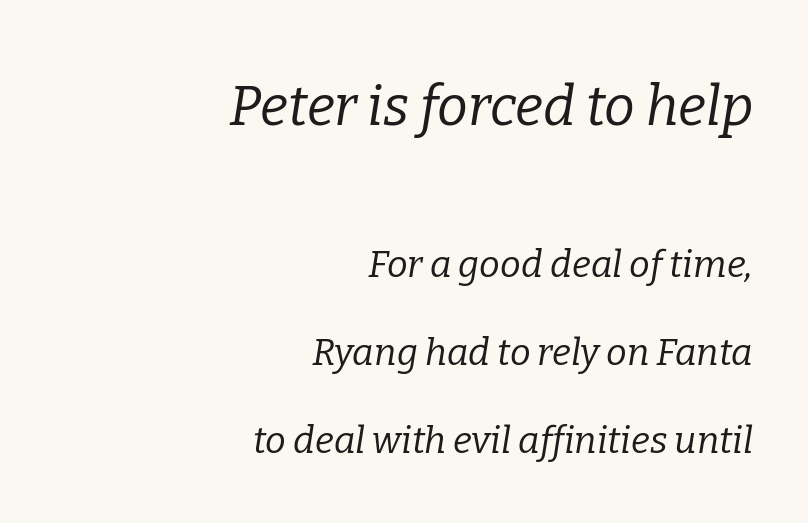
Q: Is the text bold? A: No.
Q: Is the text italic (slanted)? A: Yes, it leans right by about 9 degrees.
Q: Is the typeface a serif or a sans-serif typeface? A: Serif.
Q: Is the text underlined? A: No.
Q: How is the paragraph aligned? A: Right-aligned.
Q: Is the spacing between letters normal or unusually wide? A: Normal.
Q: Is the spacing between lines tight, normal or loose? A: Loose.
Q: Which block of text is set in a larger size, the first (top) or the second (bottom)? A: The first (top) one.
Q: Width (condensed, normal, or wide)? A: Normal.
Q: Stroke contrast? A: Low.
Q: x-height? A: Medium.
Q: Monospaced? A: No.
